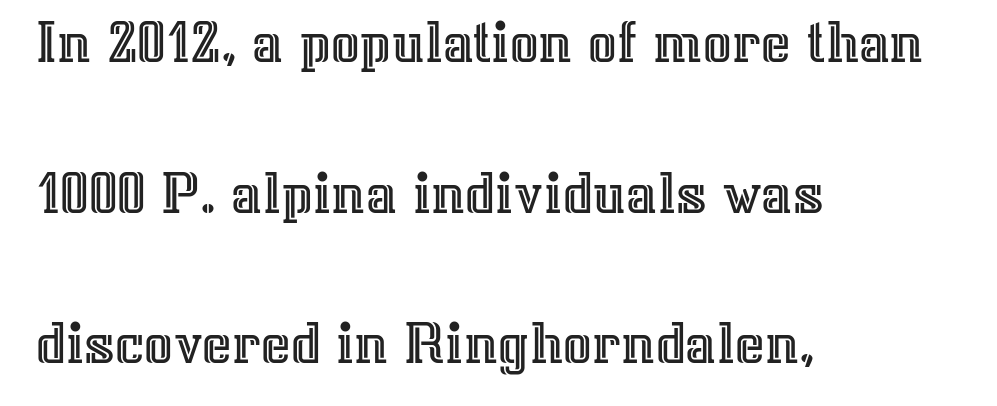
Q: Is the text italic (slanted)? A: No, it is upright.
Q: Is the text underlined? A: No.
Q: How is the paragraph aligned? A: Left-aligned.
Q: Is the spacing between letters normal or unusually wide? A: Normal.
Q: Is the spacing between lines tight, normal or loose? A: Loose.
Q: Width (condensed, normal, or wide)? A: Normal.
Q: x-height? A: Medium.
Q: Monospaced? A: No.
